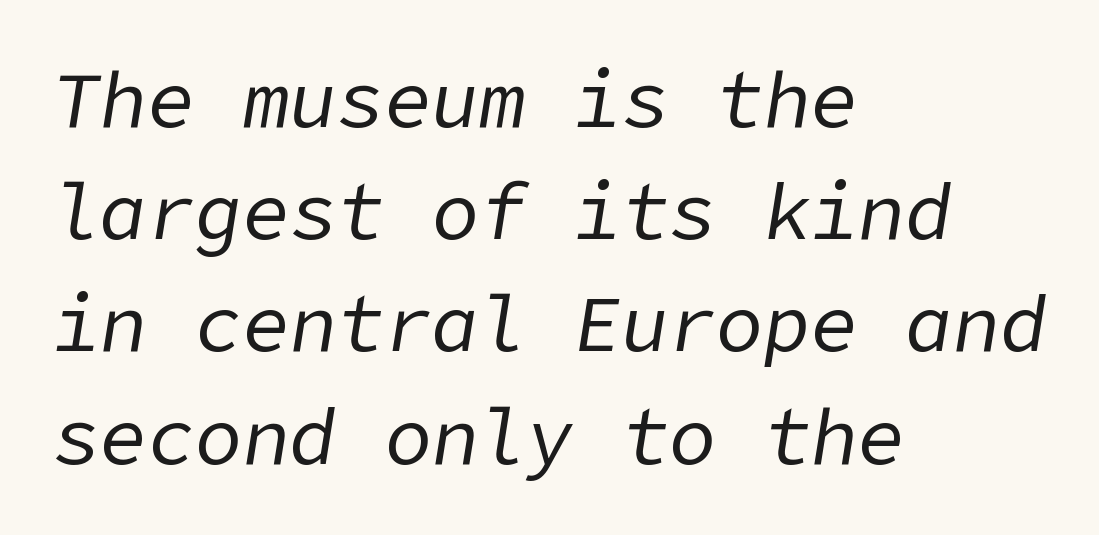
The image shows 79 px regular-weight type, italic (leaning right); set left-aligned, normal line spacing (1.42x), normal letter spacing, not underlined; low stroke contrast and a medium x-height.
